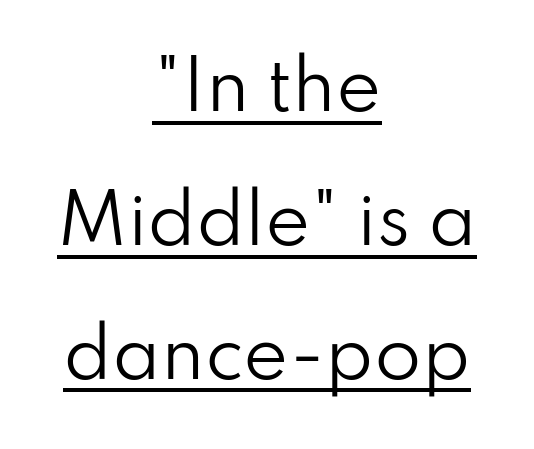
What's the leading like? Stretched, with rows far apart. Notice how a bar underscores the lettering throughout. The rendering shows plain stroke endings on the letterforms — a sans-serif design. No chunkiness to these letters — they're not bold. Both edges are ragged and mirror each other, which tells us the setting is centered. Tall strokes in this sample are plumb rather than angled.
